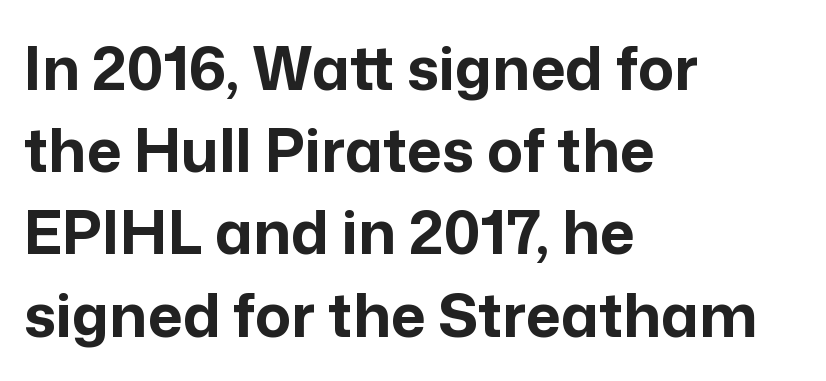
{"serif": "no", "italic": "no", "bold": "yes", "weight": "bold", "width": "normal", "stroke_contrast": "low", "x_height": "medium", "monospaced": "no", "underline": "no", "align": "left", "line_spacing": "normal", "line_spacing_ratio": 1.37, "letter_spacing": "normal", "letter_spacing_em": 0.0, "glyph_px": 60}
